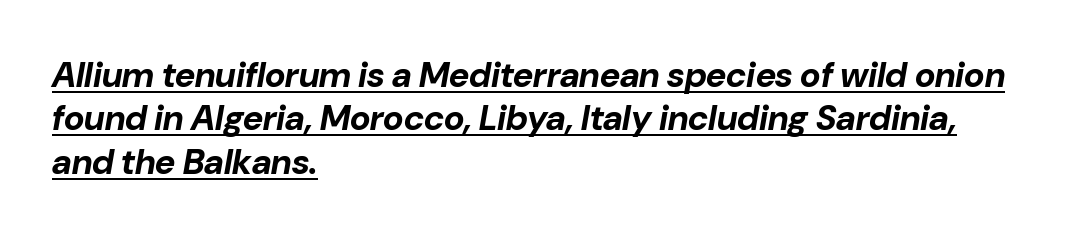
Each letter keeps its own natural width here, so spacing adapts to shape. Does a line run under the words? Yes, clearly. The sample has been set heavy, in full bold. In CSS terms this would be text-align: left.
